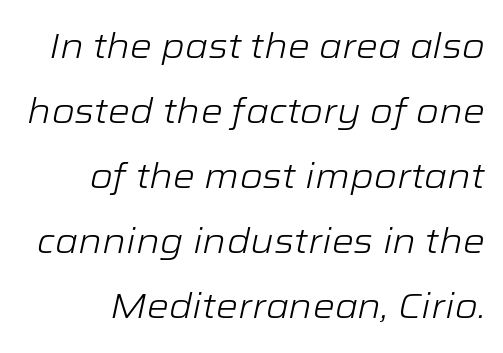
{"italic": "yes", "lean": "right", "slant_degrees": 12, "bold": "no", "weight": "light", "width": "wide", "stroke_contrast": "low", "x_height": "medium", "monospaced": "no", "underline": "no", "align": "right", "line_spacing_ratio": 1.86, "letter_spacing": "normal", "letter_spacing_em": 0.0, "glyph_px": 35}
